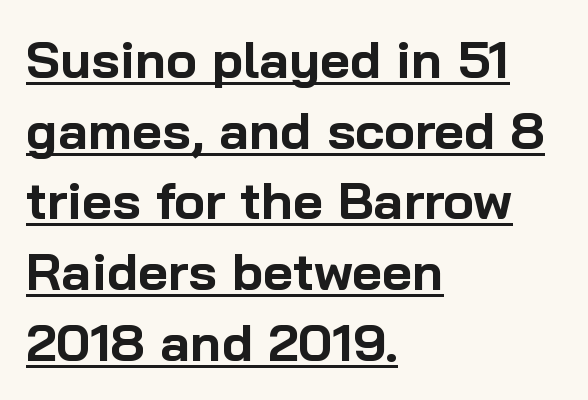
Q: Is the text bold? A: Yes.
Q: Is the text italic (slanted)? A: No, it is upright.
Q: Is the typeface a serif or a sans-serif typeface? A: Sans-serif.
Q: Is the text underlined? A: Yes.
Q: How is the paragraph aligned? A: Left-aligned.
Q: Is the spacing between letters normal or unusually wide? A: Normal.
Q: Is the spacing between lines tight, normal or loose? A: Normal.
Q: Width (condensed, normal, or wide)? A: Normal.
Q: Stroke contrast? A: Low.
Q: x-height? A: Medium.
Q: Monospaced? A: No.
